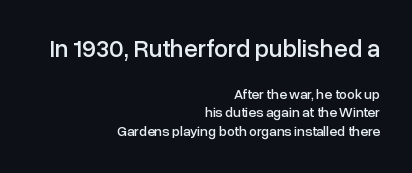
Q: Is the text italic (slanted)? A: No, it is upright.
Q: Is the text underlined? A: No.
Q: How is the paragraph aligned? A: Right-aligned.
Q: Is the spacing between letters normal or unusually wide? A: Normal.
Q: Is the spacing between lines tight, normal or loose? A: Normal.
Q: Which block of text is set in a larger size, the first (top) or the second (bottom)? A: The first (top) one.
